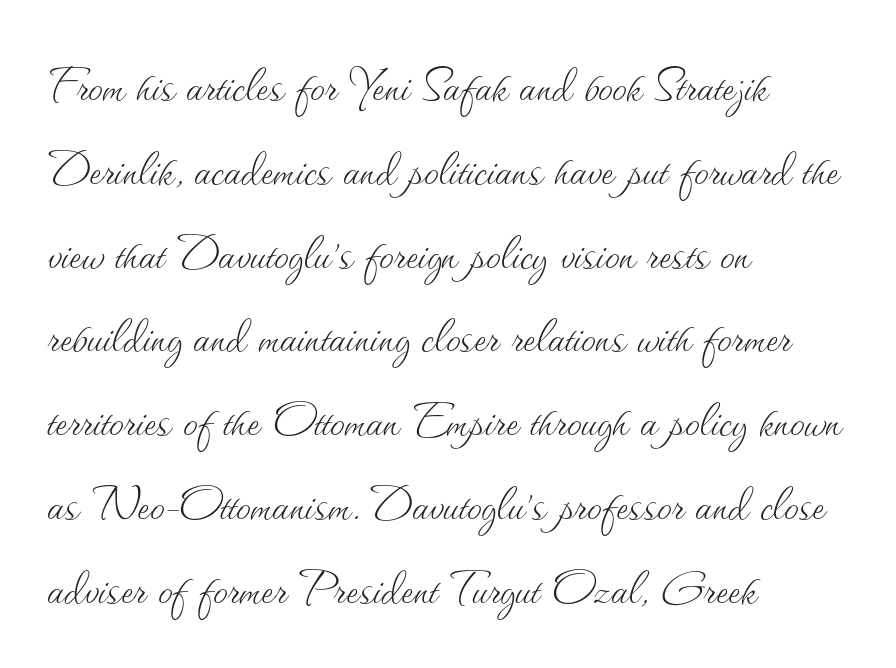
Short note: letters normally spaced. Letters have the restrained weight of plain body copy at most. Caption: multi-line text, flush left, ragged right. Unmarked baselines from the first word to the last. Quick note: interline space is typical.
